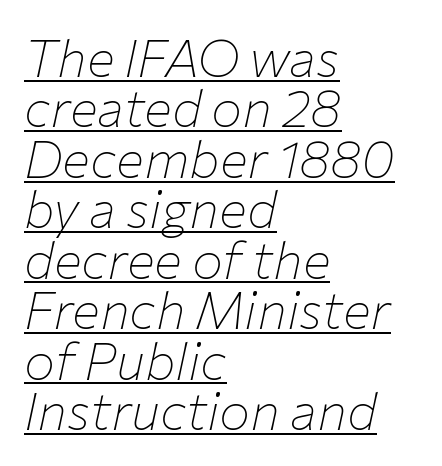
Q: Is the text bold? A: No.
Q: Is the text italic (slanted)? A: Yes, it leans right by about 12 degrees.
Q: Is the text underlined? A: Yes.
Q: How is the paragraph aligned? A: Left-aligned.
Q: Is the spacing between letters normal or unusually wide? A: Normal.
Q: Is the spacing between lines tight, normal or loose? A: Tight.
Q: Width (condensed, normal, or wide)? A: Normal.
Q: Stroke contrast? A: Low.
Q: x-height? A: Medium.
Q: Monospaced? A: No.
